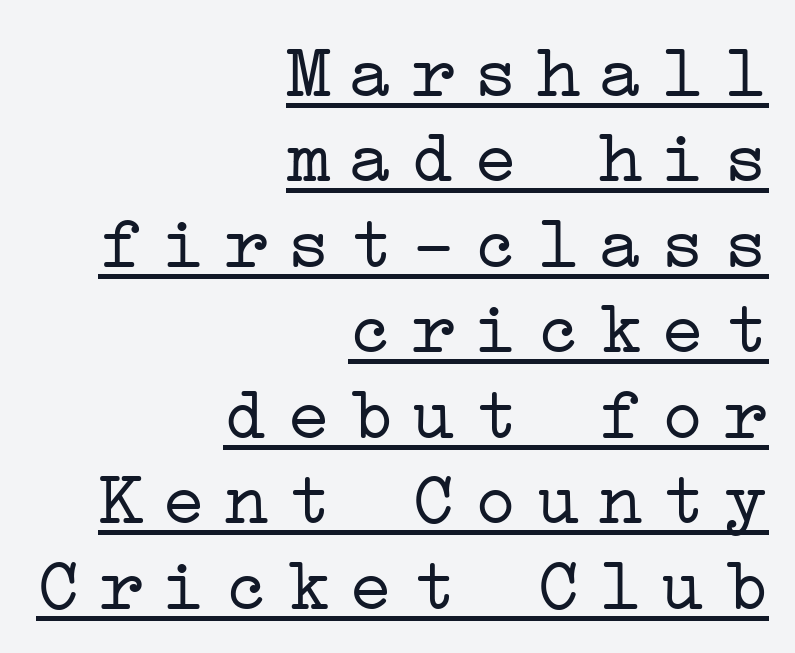
The lines are quadded right. Caption: face not bold, strokes unweighted. Does extra space separate the letters? Yes, quite a lot of it. The words here are underlined. This block would grow much taller if given ordinary leading; it's compressed now. Notice how the stems are strictly vertical — no italics here.
